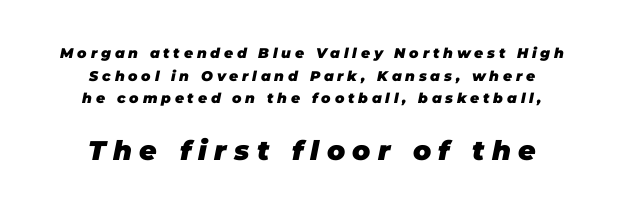
{"italic": "yes", "lean": "right", "slant_degrees": 11, "bold": "yes", "underline": "no", "align": "center", "line_spacing": "normal", "line_spacing_ratio": 1.61, "letter_spacing": "wide", "letter_spacing_em": 0.27, "larger_block": "second", "size_ratio": 1.93, "glyph_px": 27}
